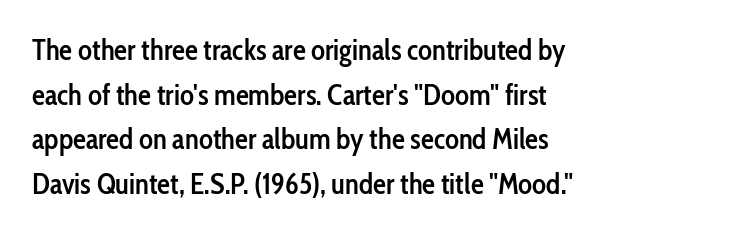
{"serif": "no", "italic": "no", "bold": "semi", "weight": "semibold", "width": "condensed", "stroke_contrast": "low", "x_height": "medium", "monospaced": "no", "underline": "no", "align": "left", "line_spacing": "normal", "line_spacing_ratio": 1.54, "letter_spacing": "normal", "letter_spacing_em": 0.0, "glyph_px": 29}
